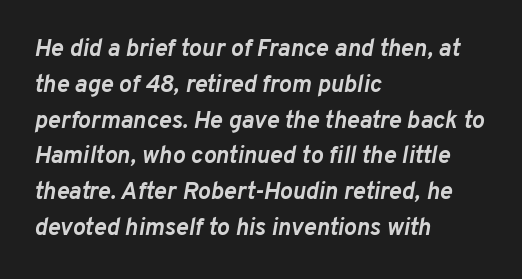
Students, observe: this is what conventionally led text looks like. Yep, that's italic — everything's leaning. Nothing unusual about the tracking: characters are spaced as the font intends. Notice how the passage keeps a crisp vertical edge on the left only.
